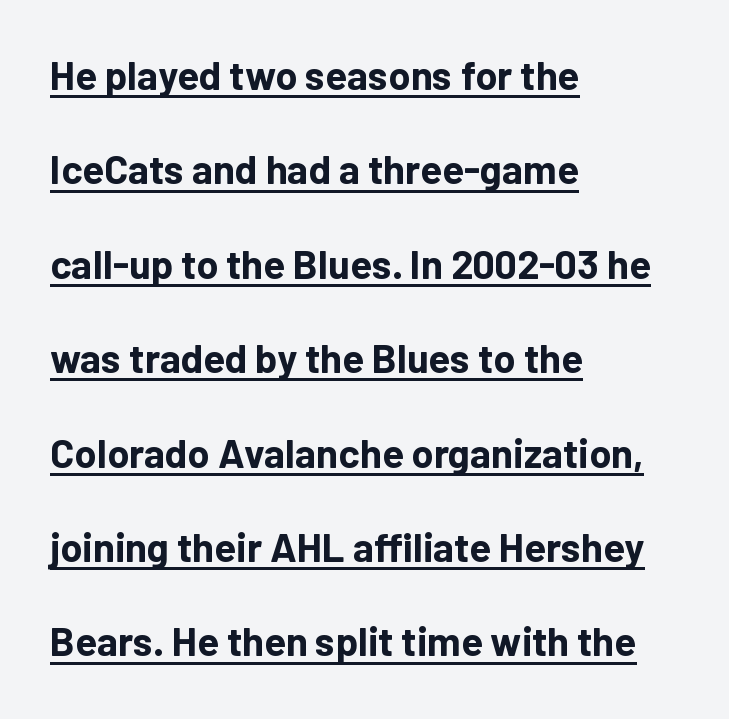
Q: Is the text bold? A: Yes.
Q: Is the text italic (slanted)? A: No, it is upright.
Q: Is the typeface a serif or a sans-serif typeface? A: Sans-serif.
Q: Is the text underlined? A: Yes.
Q: How is the paragraph aligned? A: Left-aligned.
Q: Is the spacing between letters normal or unusually wide? A: Normal.
Q: Is the spacing between lines tight, normal or loose? A: Loose.
Q: Width (condensed, normal, or wide)? A: Normal.
Q: Stroke contrast? A: Low.
Q: x-height? A: Medium.
Q: Monospaced? A: No.
